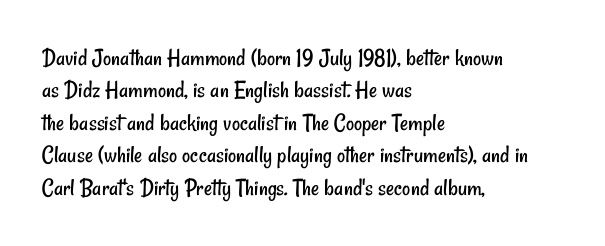
The typeface has the unassuming heft of standard copy or less. The passage shown stacks its lines at a standard gap. Anything drawn beneath the words? Only blank space. Students, note that the glyphs here touch the page at normal intervals. The paragraph shown leans on its left margin.
